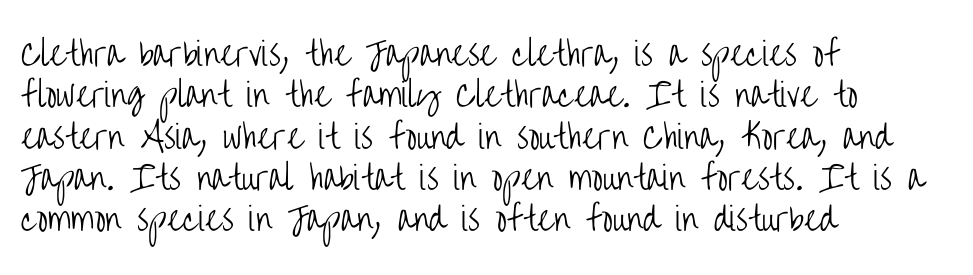
The image shows 32 px light, condensed sans-serif type, upright; set left-aligned, normal line spacing (1.29x), normal letter spacing, not underlined; low stroke contrast and a large x-height.
